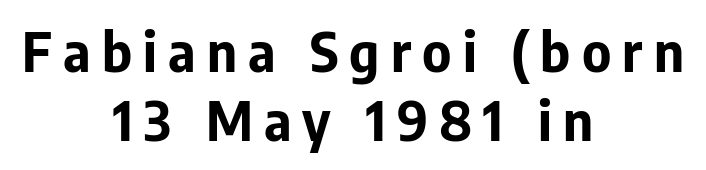
{"serif": "no", "italic": "no", "bold": "yes", "weight": "bold", "width": "normal", "stroke_contrast": "low", "x_height": "medium", "monospaced": "no", "underline": "no", "align": "center", "line_spacing": "normal", "line_spacing_ratio": 1.3, "letter_spacing": "wide", "letter_spacing_em": 0.21, "glyph_px": 53}
